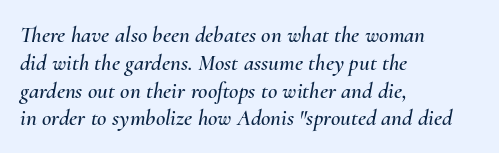
The baseline area is clear. The passage shown leans; its letterforms are oblique. Reading down the block, your eye returns to a fixed left position each line. This rendering leaves character spacing at its baseline value.
